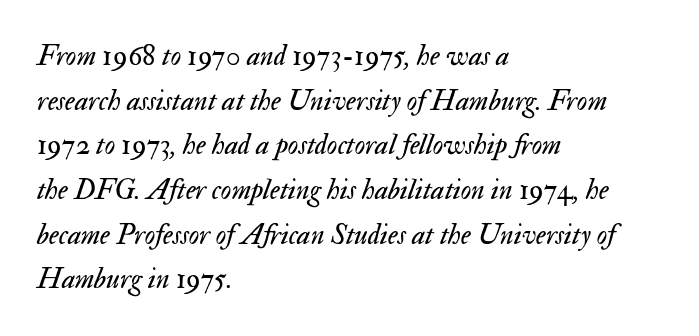
Q: Is the text bold? A: No.
Q: Is the text italic (slanted)? A: Yes, it leans right by about 17 degrees.
Q: Is the text underlined? A: No.
Q: How is the paragraph aligned? A: Left-aligned.
Q: Is the spacing between letters normal or unusually wide? A: Normal.
Q: Is the spacing between lines tight, normal or loose? A: Normal.
Q: Width (condensed, normal, or wide)? A: Normal.
Q: Stroke contrast? A: Medium.
Q: x-height? A: Small.
Q: Monospaced? A: No.
